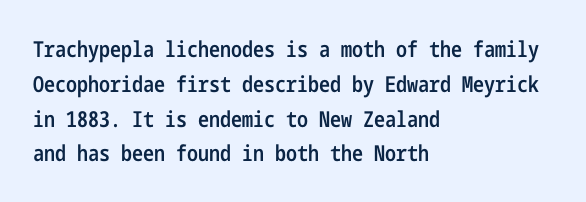
Firm but not heavy-handed strokes: this text is semibold. The specimen omits any rule beneath the text block's lines. Ordinary non-slanted type is in use. Each new line begins a customary step beneath the previous one. The line texture is even and compact thanks to regular tracking.
